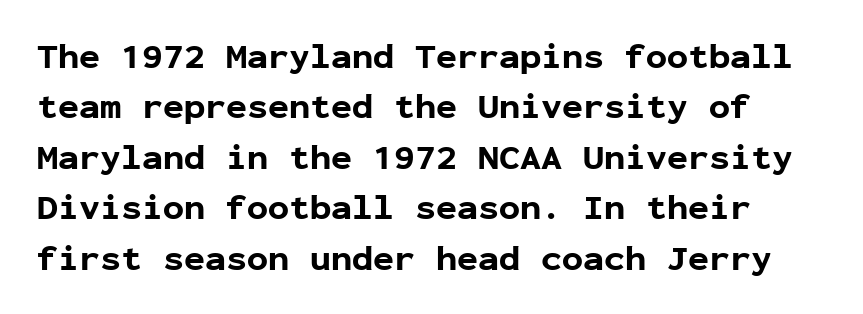
The image shows 35 px bold sans-serif type, upright, monospaced; set normal line spacing (1.44x), normal letter spacing, not underlined; low stroke contrast and a medium x-height.
